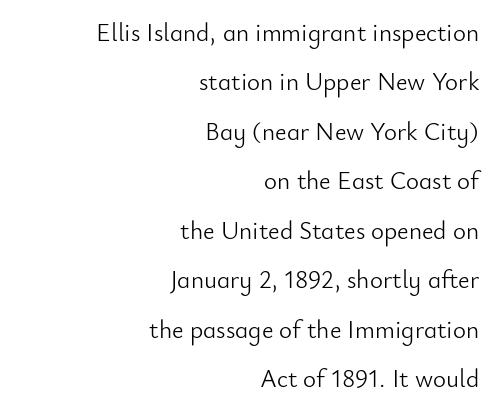
Q: Is the text bold? A: No.
Q: Is the text italic (slanted)? A: No, it is upright.
Q: Is the text underlined? A: No.
Q: How is the paragraph aligned? A: Right-aligned.
Q: Is the spacing between letters normal or unusually wide? A: Normal.
Q: Is the spacing between lines tight, normal or loose? A: Loose.
